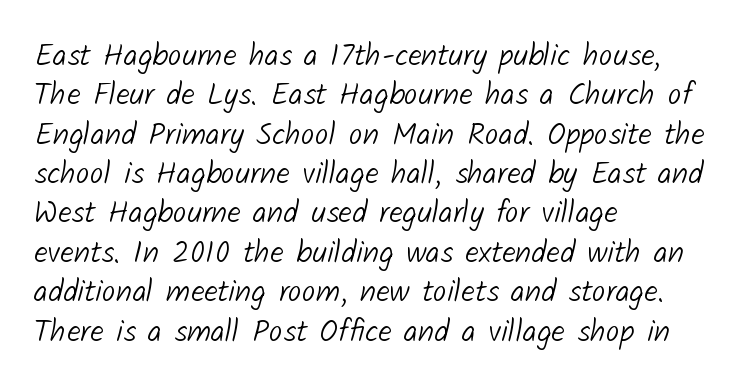
Spacing between characters is what you'd get straight out of the box. Is this a heavy cut? Hardly; it is regular or lighter. To sum up the face: it is a sans, with no serifs. You could not count columns in this text — the font is proportionally spaced. The paragraph has a hard left edge and a soft right edge.
